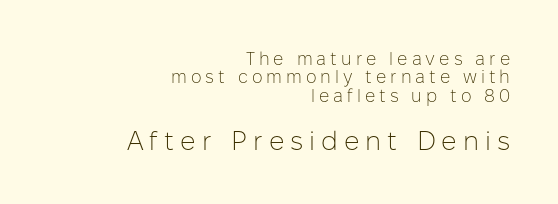
{"italic": "no", "bold": "no", "underline": "no", "align": "right", "line_spacing": "tight", "line_spacing_ratio": 1.02, "letter_spacing": "wide", "letter_spacing_em": 0.22, "larger_block": "second", "size_ratio": 1.5, "glyph_px": 27}
